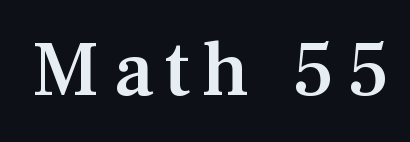
{"serif": "yes", "italic": "no", "bold": "semi", "weight": "semibold", "width": "normal", "stroke_contrast": "medium", "x_height": "medium", "monospaced": "no", "underline": "no", "glyph_px": 78}
